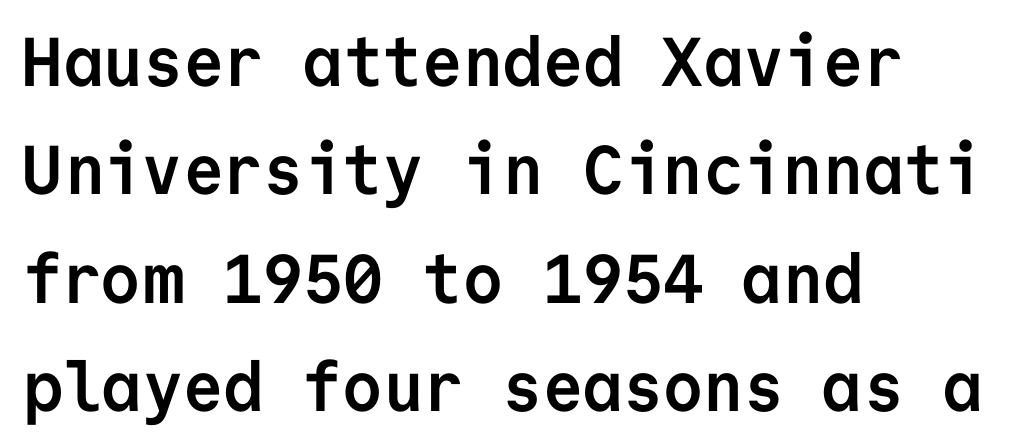
{"serif": "no", "italic": "no", "bold": "yes", "weight": "semibold", "width": "normal", "stroke_contrast": "low", "x_height": "medium", "monospaced": "yes", "underline": "no", "align": "left", "line_spacing": "normal", "line_spacing_ratio": 1.57, "letter_spacing": "normal", "letter_spacing_em": 0.0, "glyph_px": 69}
